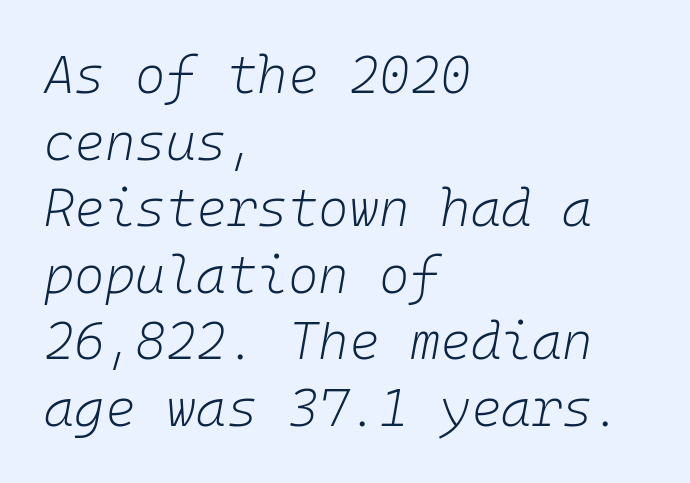
{"italic": "yes", "lean": "right", "slant_degrees": 10, "bold": "no", "weight": "light", "width": "normal", "stroke_contrast": "low", "x_height": "medium", "monospaced": "yes", "underline": "no", "align": "left", "line_spacing": "normal", "line_spacing_ratio": 1.28, "letter_spacing": "normal", "letter_spacing_em": 0.0, "glyph_px": 52}
